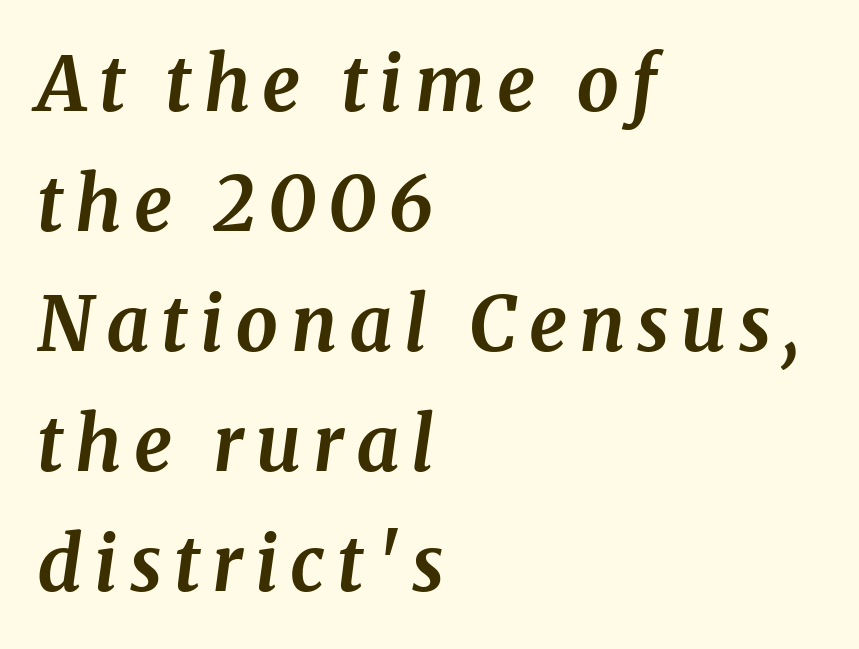
The image shows 75 px bold serif type, italic (leaning right); set left-aligned, normal line spacing (1.6x), not underlined; medium stroke contrast and a medium x-height.
